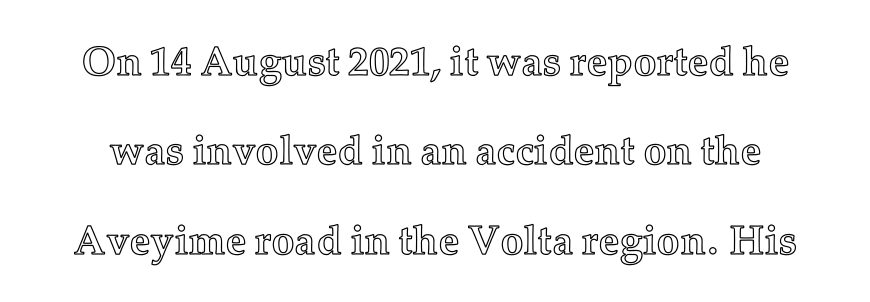
The image shows 41 px text type, upright; set loose line spacing (2.18x), normal letter spacing, not underlined; a medium x-height.
